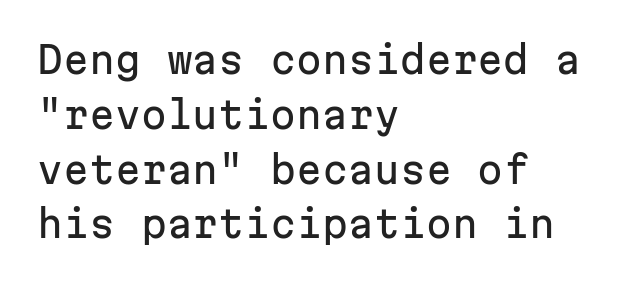
{"serif": "no", "italic": "no", "width": "normal", "stroke_contrast": "low", "x_height": "medium", "monospaced": "yes", "underline": "no", "align": "left", "line_spacing": "normal", "line_spacing_ratio": 1.48, "letter_spacing": "normal", "letter_spacing_em": 0.0, "glyph_px": 37}
